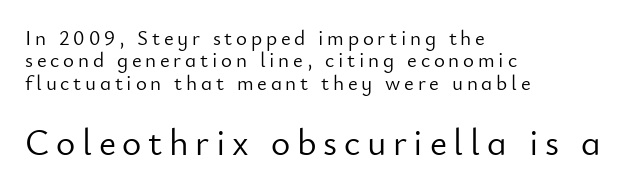
The image shows 37 px light sans-serif type, upright; set left-aligned, tight line spacing (1.06x), not underlined; the second (bottom) block is 1.76x larger; low stroke contrast and a small x-height.
